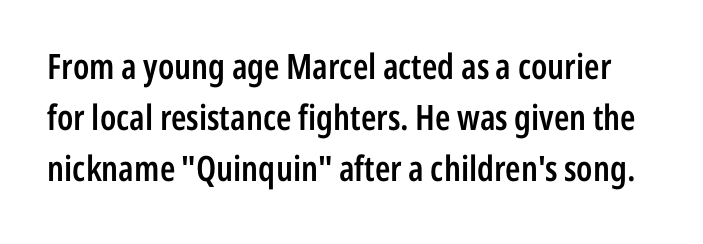
The image shows 35 px semibold, condensed sans-serif type, upright; set normal line spacing (1.46x), normal letter spacing, not underlined; low stroke contrast and a medium x-height.
